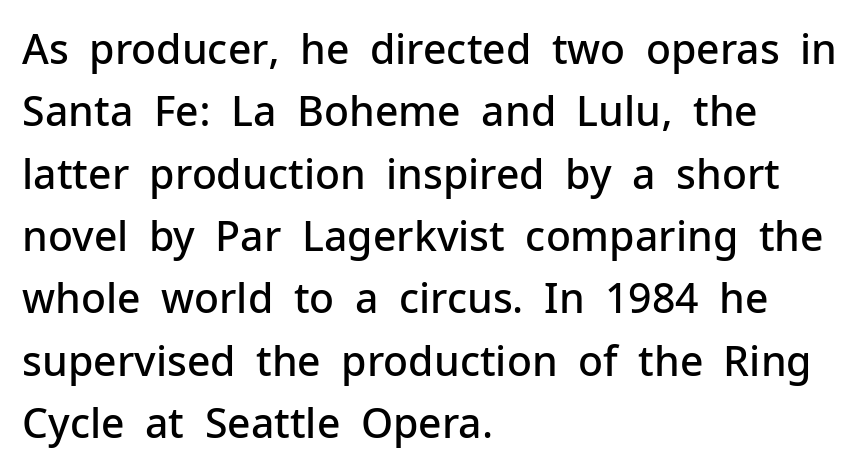
The image shows 41 px semibold sans-serif type, upright; set left-aligned, normal line spacing (1.52x), normal letter spacing, not underlined; low stroke contrast and a medium x-height.
